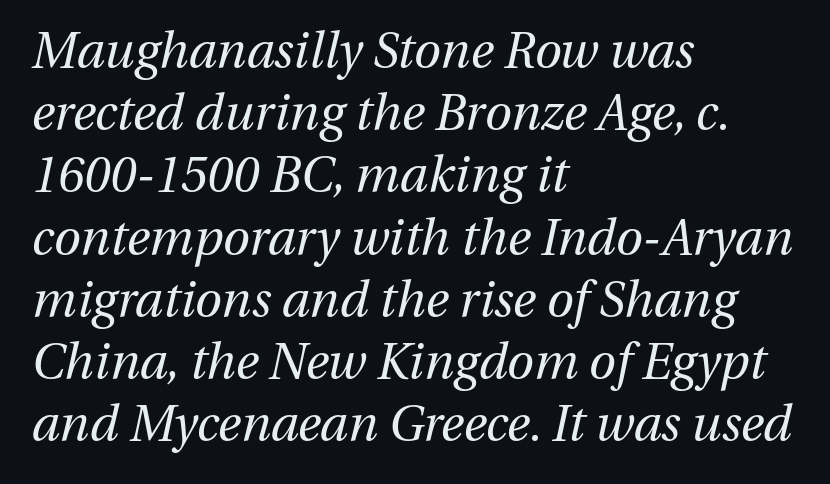
Q: Is the text bold? A: No.
Q: Is the text italic (slanted)? A: Yes, it leans right by about 13 degrees.
Q: Is the text underlined? A: No.
Q: How is the paragraph aligned? A: Left-aligned.
Q: Is the spacing between letters normal or unusually wide? A: Normal.
Q: Is the spacing between lines tight, normal or loose? A: Normal.
Q: Width (condensed, normal, or wide)? A: Normal.
Q: Stroke contrast? A: Medium.
Q: x-height? A: Medium.
Q: Monospaced? A: No.
